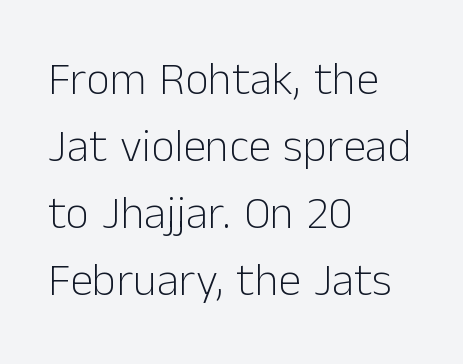
Q: Is the text bold? A: No.
Q: Is the text italic (slanted)? A: No, it is upright.
Q: Is the typeface a serif or a sans-serif typeface? A: Sans-serif.
Q: Is the text underlined? A: No.
Q: How is the paragraph aligned? A: Left-aligned.
Q: Is the spacing between letters normal or unusually wide? A: Normal.
Q: Is the spacing between lines tight, normal or loose? A: Normal.
Q: Width (condensed, normal, or wide)? A: Normal.
Q: Stroke contrast? A: Low.
Q: x-height? A: Medium.
Q: Monospaced? A: No.
